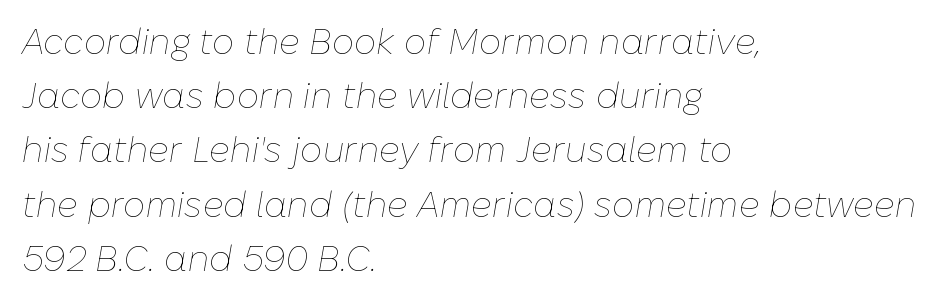
Q: Is the text bold? A: No.
Q: Is the text italic (slanted)? A: Yes, it leans right by about 10 degrees.
Q: Is the text underlined? A: No.
Q: How is the paragraph aligned? A: Left-aligned.
Q: Is the spacing between letters normal or unusually wide? A: Normal.
Q: Is the spacing between lines tight, normal or loose? A: Normal.
Q: Width (condensed, normal, or wide)? A: Normal.
Q: Stroke contrast? A: Low.
Q: x-height? A: Medium.
Q: Monospaced? A: No.
